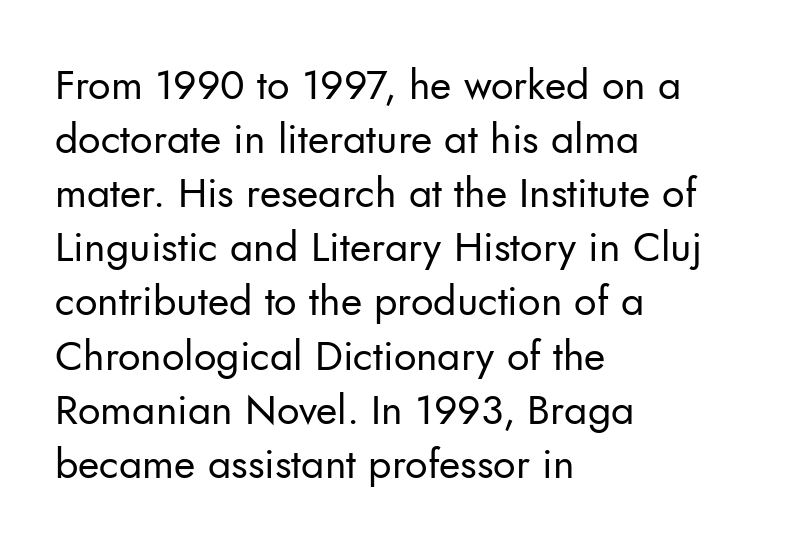
A typesetter would call this proportional, since set widths differ per character. Rows of type keep a routine distance in the vertical direction. Italic? Not at all — the glyphs are vertical. Every row of glyphs begins at an identical x-position on the left.
